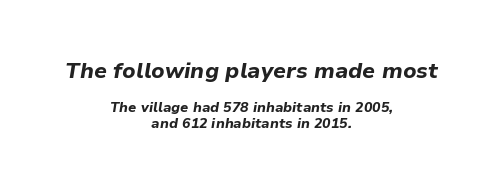
The image shows 22 px bold type, italic (leaning right); set centered, tight line spacing (1.13x), normal letter spacing, not underlined; the first (top) block is 1.57x larger.
